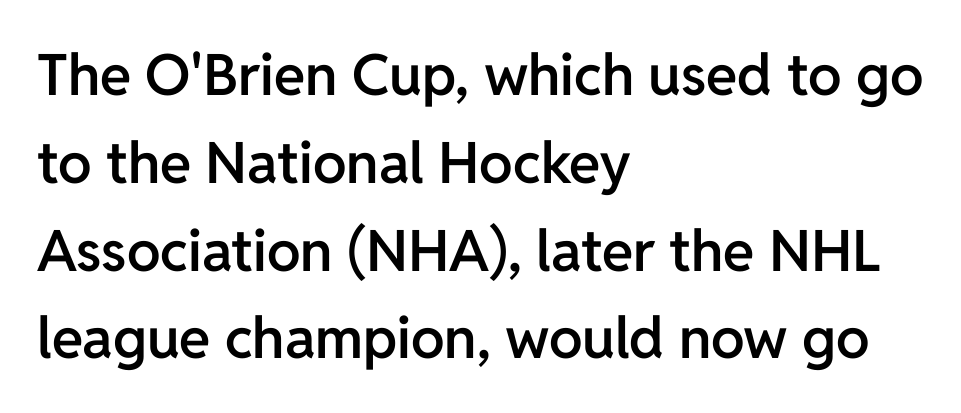
Q: Is the text bold? A: Semi-bold.
Q: Is the text italic (slanted)? A: No, it is upright.
Q: Is the typeface a serif or a sans-serif typeface? A: Sans-serif.
Q: Is the text underlined? A: No.
Q: How is the paragraph aligned? A: Left-aligned.
Q: Is the spacing between letters normal or unusually wide? A: Normal.
Q: Is the spacing between lines tight, normal or loose? A: Normal.
Q: Width (condensed, normal, or wide)? A: Normal.
Q: Stroke contrast? A: Low.
Q: x-height? A: Medium.
Q: Monospaced? A: No.
